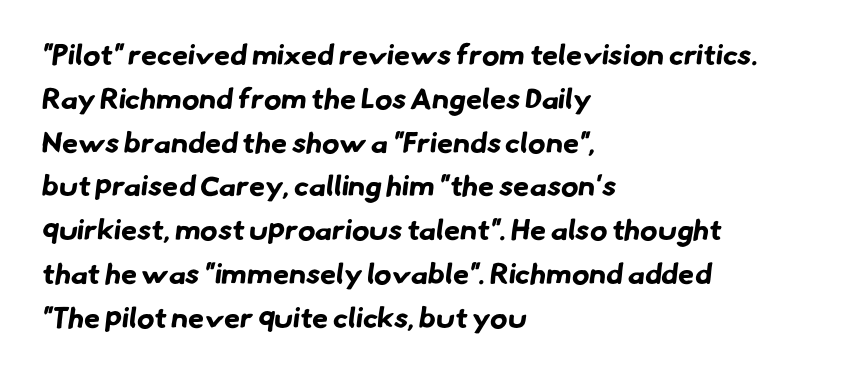
{"serif": "no", "bold": "yes", "weight": "bold", "width": "normal", "stroke_contrast": "low", "x_height": "small", "monospaced": "no", "underline": "no", "align": "left", "line_spacing": "normal", "line_spacing_ratio": 1.51, "letter_spacing": "normal", "letter_spacing_em": 0.0, "glyph_px": 29}
